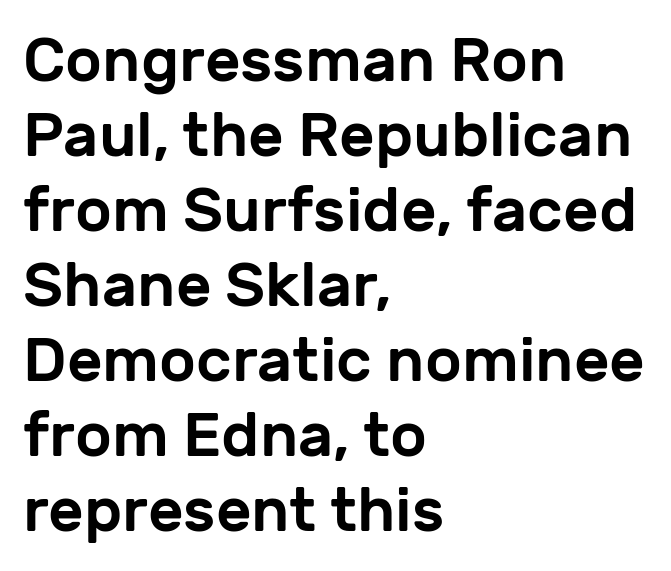
{"serif": "no", "italic": "no", "width": "normal", "stroke_contrast": "low", "x_height": "medium", "monospaced": "no", "underline": "no", "align": "left", "line_spacing_ratio": 1.21, "letter_spacing": "normal", "letter_spacing_em": 0.0, "glyph_px": 62}
